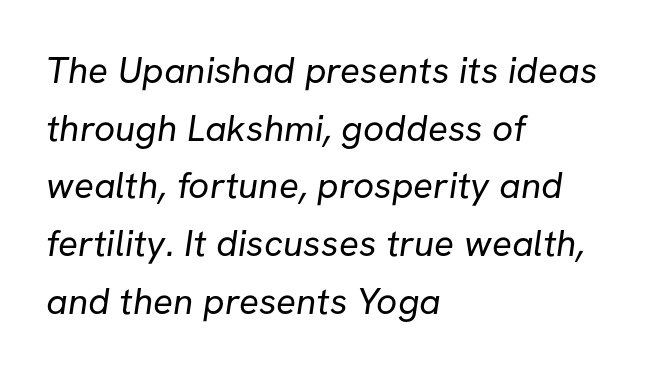
You could not count columns in this text — the font is proportionally spaced. The ragged edge is on the right, which tells us the setting is flush left. The space beneath each line is pristine and unruled. Letter spacing: default. Ink coverage per letter is moderate at most.
